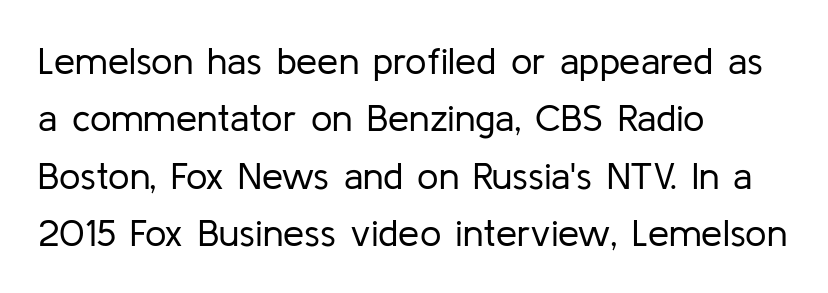
The image shows 38 px regular-weight sans-serif type, upright; set left-aligned, normal line spacing (1.51x), normal letter spacing, not underlined; low stroke contrast and a medium x-height.
